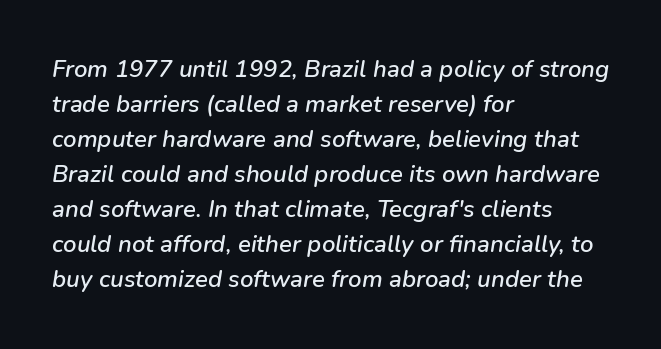
Q: Is the text italic (slanted)? A: Yes, it leans right by about 9 degrees.
Q: Is the text underlined? A: No.
Q: How is the paragraph aligned? A: Left-aligned.
Q: Is the spacing between letters normal or unusually wide? A: Normal.
Q: Is the spacing between lines tight, normal or loose? A: Normal.
